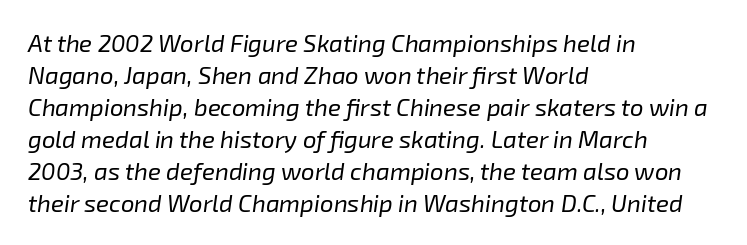
Q: Is the text bold? A: No.
Q: Is the text italic (slanted)? A: Yes, it leans right by about 8 degrees.
Q: Is the text underlined? A: No.
Q: How is the paragraph aligned? A: Left-aligned.
Q: Is the spacing between letters normal or unusually wide? A: Normal.
Q: Is the spacing between lines tight, normal or loose? A: Normal.
